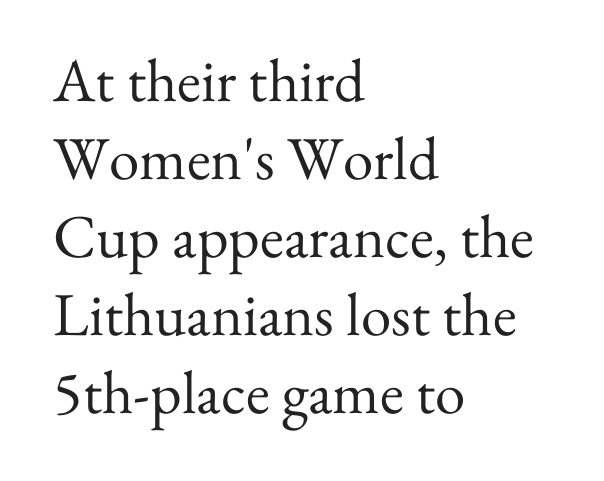
The image shows 61 px regular-weight serif type, upright; set left-aligned, normal line spacing (1.28x), normal letter spacing, not underlined; medium stroke contrast and a small x-height.
